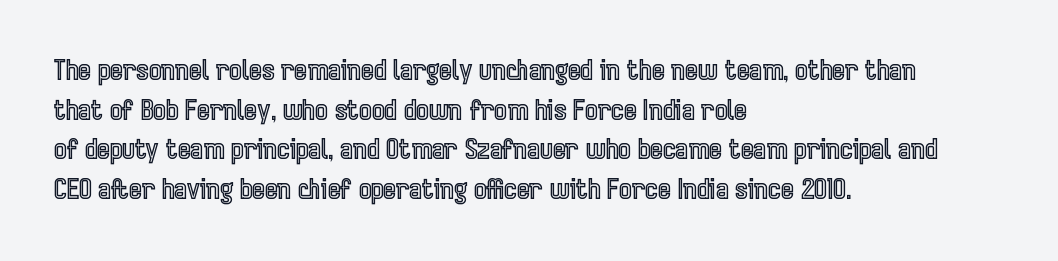
Q: Is the text italic (slanted)? A: No, it is upright.
Q: Is the text underlined? A: No.
Q: How is the paragraph aligned? A: Left-aligned.
Q: Is the spacing between letters normal or unusually wide? A: Normal.
Q: Is the spacing between lines tight, normal or loose? A: Normal.
